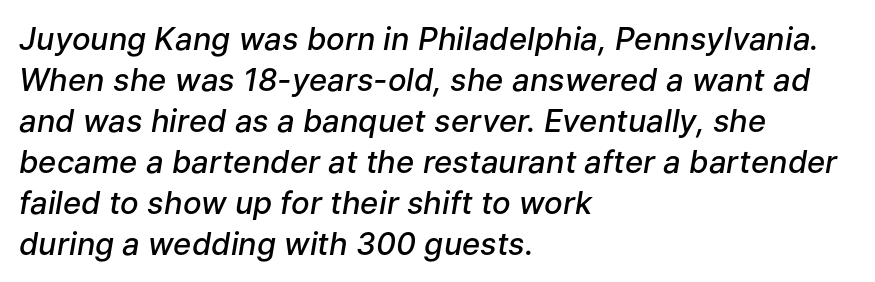
Q: Is the text bold? A: Semi-bold.
Q: Is the text italic (slanted)? A: Yes, it leans right by about 9 degrees.
Q: Is the text underlined? A: No.
Q: How is the paragraph aligned? A: Left-aligned.
Q: Is the spacing between letters normal or unusually wide? A: Normal.
Q: Is the spacing between lines tight, normal or loose? A: Normal.
Q: Width (condensed, normal, or wide)? A: Normal.
Q: Stroke contrast? A: Low.
Q: x-height? A: Medium.
Q: Monospaced? A: No.
